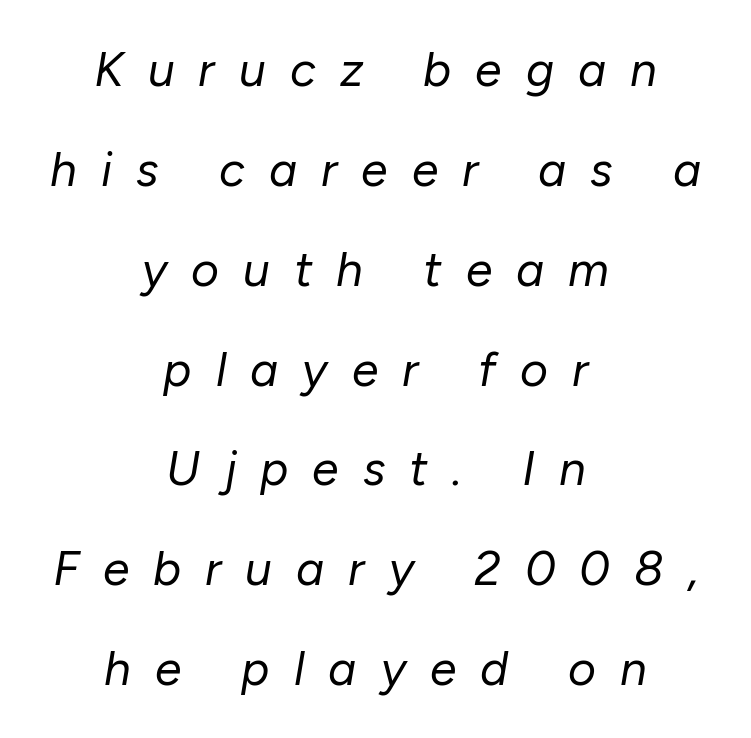
The rendering uses natural spacing where letterforms have individual widths. The rendering uses a large line-height, opening up the rows. Would a proofreader flag this as italicized? Yes. Is the stroke heavy? The answer is a plain regular-or-lighter.
